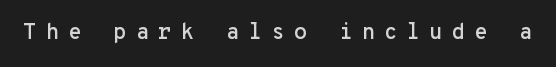
The image shows 22 px text type, upright; set unusually wide letter spacing (+0.41 em), not underlined.
